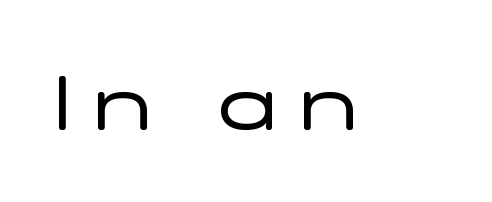
The image shows 77 px regular-weight, wide sans-serif type, upright; set unusually wide letter spacing (+0.31 em), not underlined; low stroke contrast and a medium x-height.
